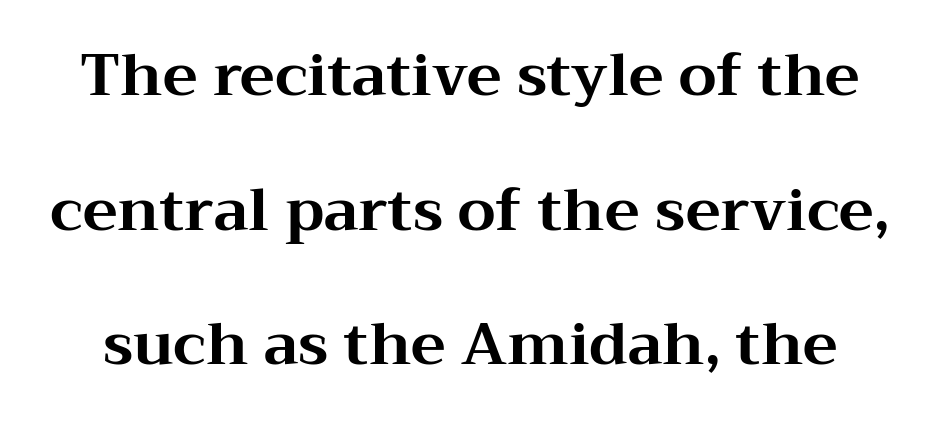
Q: Is the text bold? A: Yes.
Q: Is the text italic (slanted)? A: No, it is upright.
Q: Is the typeface a serif or a sans-serif typeface? A: Serif.
Q: Is the text underlined? A: No.
Q: Is the spacing between letters normal or unusually wide? A: Normal.
Q: Is the spacing between lines tight, normal or loose? A: Loose.
Q: Width (condensed, normal, or wide)? A: Wide.
Q: Stroke contrast? A: Medium.
Q: x-height? A: Medium.
Q: Monospaced? A: No.
